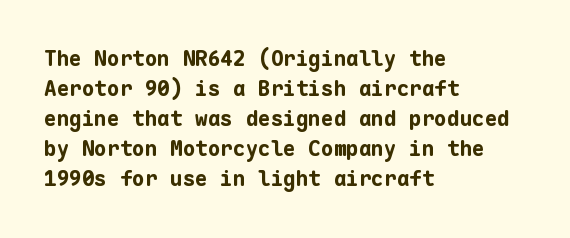
The font's upright variant was chosen for this text. These lines keep a tight, regular rhythm from letter to letter. Notice how thick the strokes are: this is what a full bold looks like. These lines sit exactly where default settings would place them.
